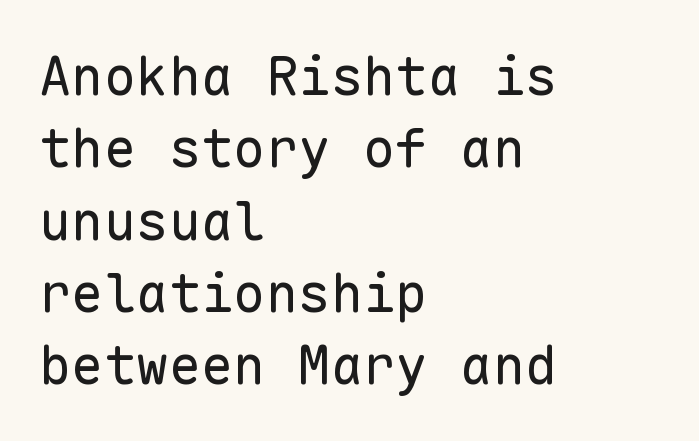
The image shows 54 px regular-weight sans-serif type, upright, monospaced; set left-aligned, normal line spacing (1.34x), normal letter spacing, not underlined; low stroke contrast and a medium x-height.
